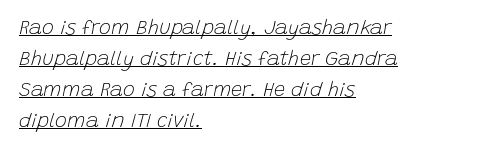
The image shows 20 px text type, italic (leaning right); set left-aligned, normal line spacing (1.55x), normal letter spacing, underlined.
